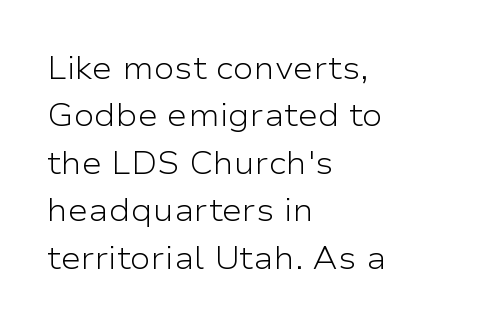
The image shows 31 px light, wide sans-serif type, upright; set left-aligned, normal line spacing (1.53x), normal letter spacing, not underlined; low stroke contrast and a medium x-height.
